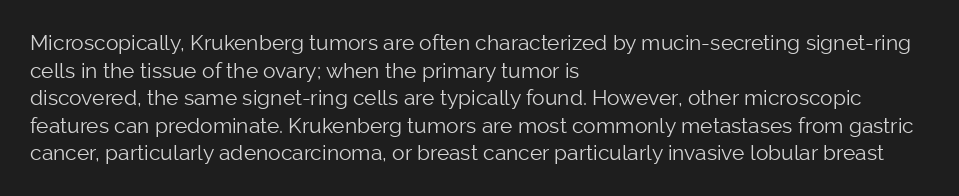
The image shows 21 px text type, upright; set left-aligned, normal line spacing (1.31x), normal letter spacing, not underlined.
